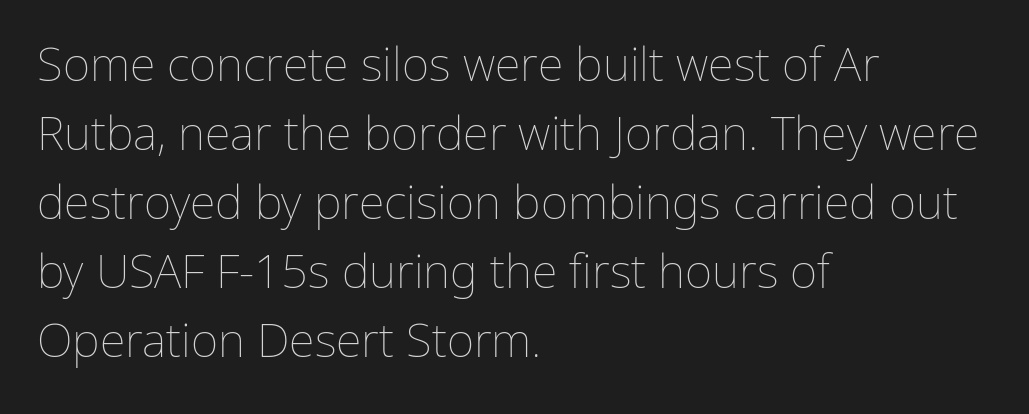
Q: Is the text bold? A: No.
Q: Is the text italic (slanted)? A: No, it is upright.
Q: Is the text underlined? A: No.
Q: How is the paragraph aligned? A: Left-aligned.
Q: Is the spacing between letters normal or unusually wide? A: Normal.
Q: Is the spacing between lines tight, normal or loose? A: Normal.
Q: Width (condensed, normal, or wide)? A: Normal.
Q: Stroke contrast? A: Low.
Q: x-height? A: Medium.
Q: Monospaced? A: No.
